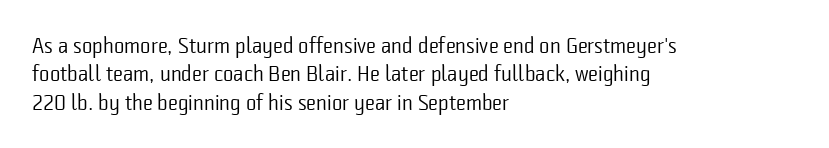
Rule under the text: the space is simply empty. Honestly, the letter spacing is just normal — you wouldn't notice it. The font's upright variant was chosen for this text. The strokes are not fattened; the text isn't bold. Layout note: lines flush left. The designer left line spacing at the default.
